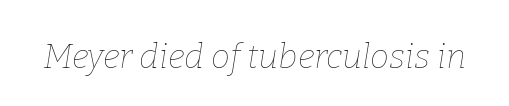
Nobody touched the tracking dial on this one. On a weight scale, this lands at 450 or below. The letters advance in unequal steps, a hallmark of proportional type. The glyphs are unaccompanied by any horizontal stroke below them. Characters are canted at an angle relative to the baseline's perpendicular.
